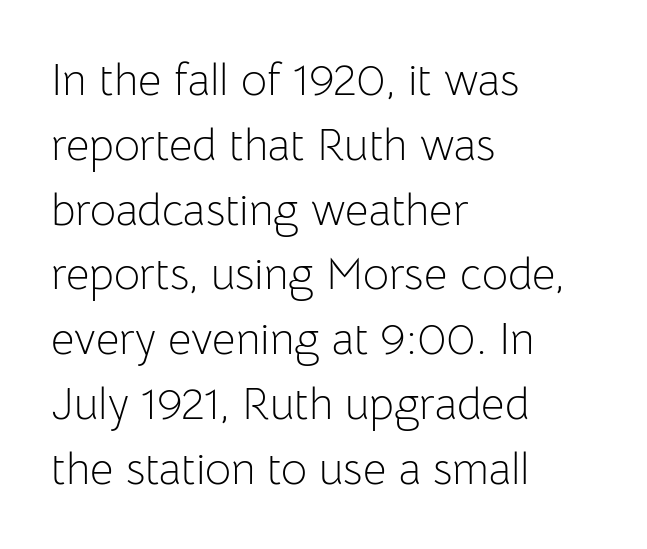
{"serif": "no", "italic": "no", "bold": "no", "weight": "light", "width": "normal", "stroke_contrast": "low", "x_height": "medium", "monospaced": "no", "underline": "no", "align": "left", "line_spacing": "normal", "line_spacing_ratio": 1.44, "letter_spacing": "normal", "letter_spacing_em": 0.0, "glyph_px": 45}
